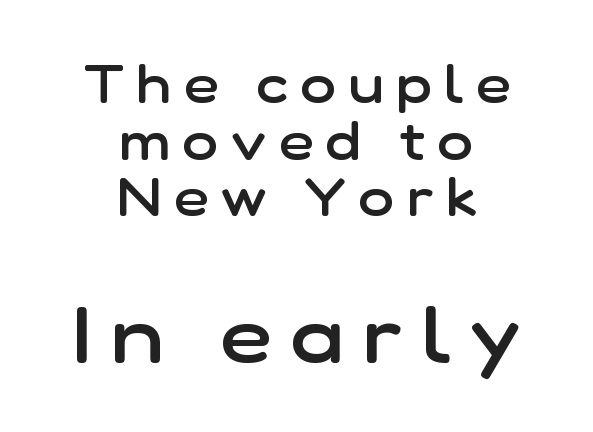
A bare baseline throughout the passage. You can tell from the bare stems that sans-serif type was used. Tall strokes in this sample are plumb rather than angled. Each line is balanced around a shared central axis. The lines are packed closely together with very little leading. Students, this is semibold: more ink than regular, less than bold.
